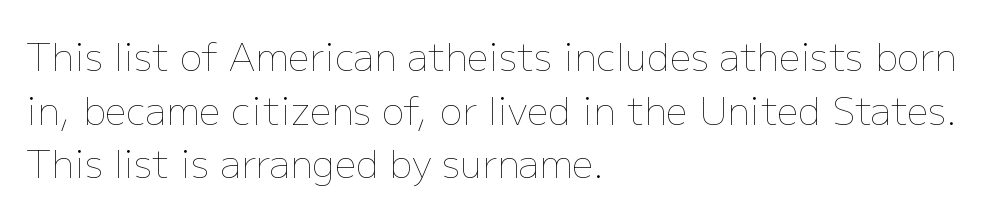
The image shows 38 px thin type, upright; set left-aligned, normal line spacing (1.41x), normal letter spacing, not underlined; low stroke contrast and a medium x-height.
